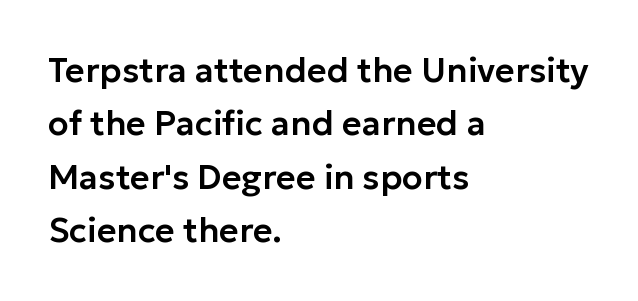
The image shows 34 px sans-serif type, upright; set left-aligned, normal line spacing (1.57x), normal letter spacing, not underlined; low stroke contrast and a medium x-height.
